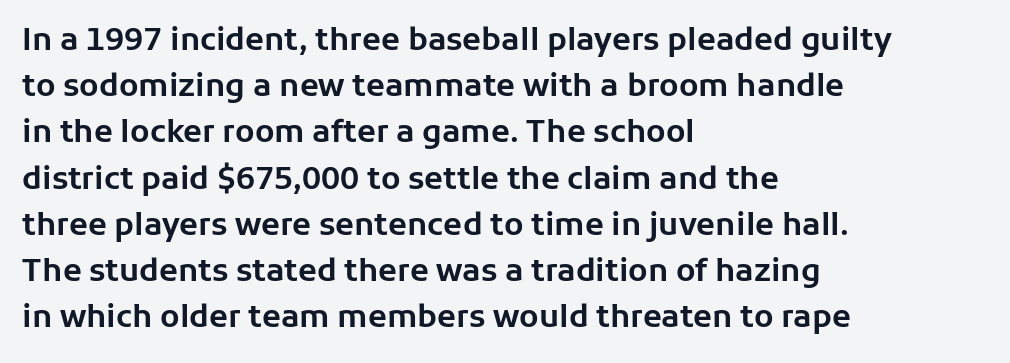
Q: Is the text italic (slanted)? A: No, it is upright.
Q: Is the typeface a serif or a sans-serif typeface? A: Sans-serif.
Q: Is the text underlined? A: No.
Q: How is the paragraph aligned? A: Left-aligned.
Q: Is the spacing between letters normal or unusually wide? A: Normal.
Q: Is the spacing between lines tight, normal or loose? A: Normal.
Q: Width (condensed, normal, or wide)? A: Normal.
Q: Stroke contrast? A: Low.
Q: x-height? A: Medium.
Q: Monospaced? A: No.
